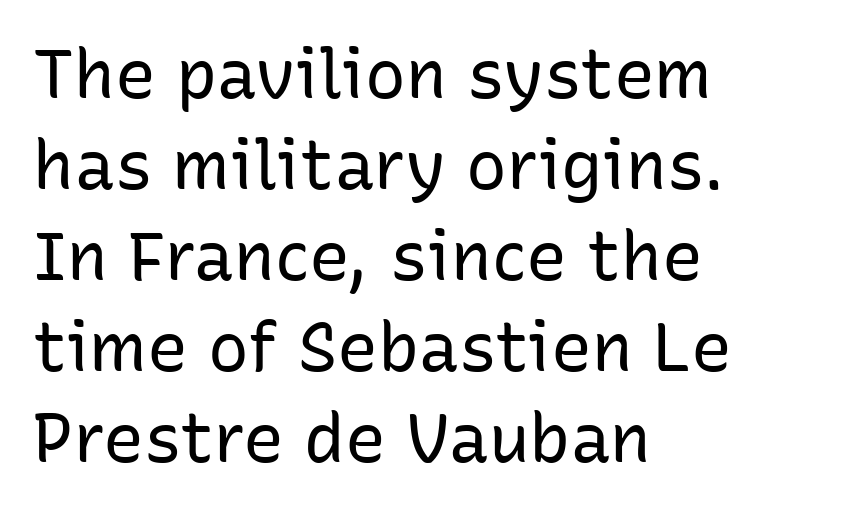
The image shows 68 px regular-weight sans-serif type, upright; set left-aligned, normal line spacing (1.34x), normal letter spacing, not underlined; low stroke contrast and a medium x-height.
